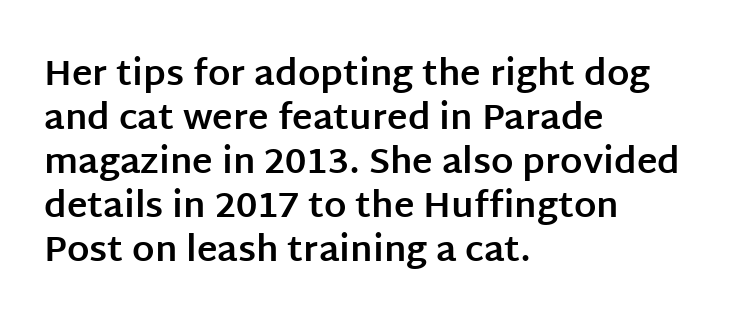
Q: Is the text bold? A: Yes.
Q: Is the text italic (slanted)? A: No, it is upright.
Q: Is the typeface a serif or a sans-serif typeface? A: Sans-serif.
Q: Is the text underlined? A: No.
Q: How is the paragraph aligned? A: Left-aligned.
Q: Is the spacing between letters normal or unusually wide? A: Normal.
Q: Is the spacing between lines tight, normal or loose? A: Normal.
Q: Width (condensed, normal, or wide)? A: Normal.
Q: Stroke contrast? A: Low.
Q: x-height? A: Large.
Q: Monospaced? A: No.
